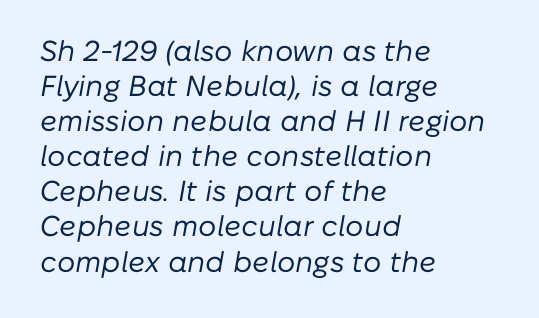
The image shows 29 px regular-weight type, italic (leaning right); set left-aligned, line spacing 1.21x, normal letter spacing, not underlined; low stroke contrast and a medium x-height.
